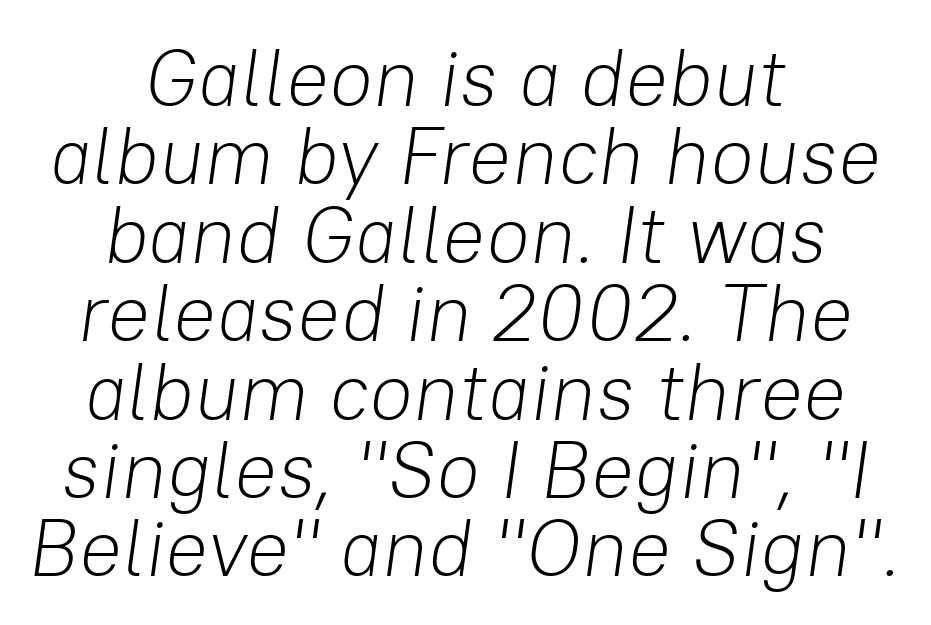
Posture: slanted. This sample trades vertical openness for compactness between lines. Honestly, there is no underline to notice here at all. The passage shown is typed in a proportional face where columns would drift.
